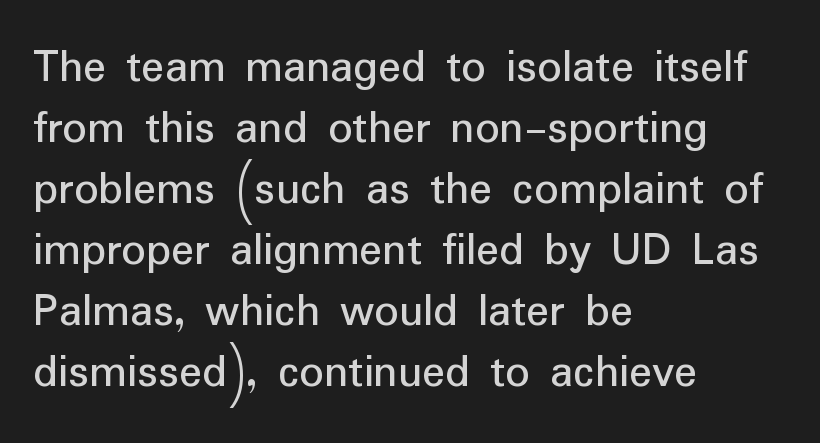
A roman cut, with each character standing at attention. Proportional: the letters do not fall into vertical columns. The space directly below the letters is spotless. This is sans-serif lettering, the kind often seen on screens and signage.
